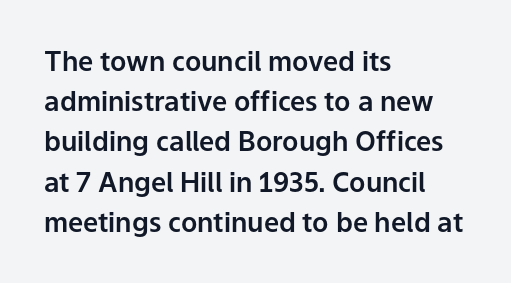
Q: Is the text italic (slanted)? A: No, it is upright.
Q: Is the text underlined? A: No.
Q: How is the paragraph aligned? A: Left-aligned.
Q: Is the spacing between letters normal or unusually wide? A: Normal.
Q: Is the spacing between lines tight, normal or loose? A: Normal.
